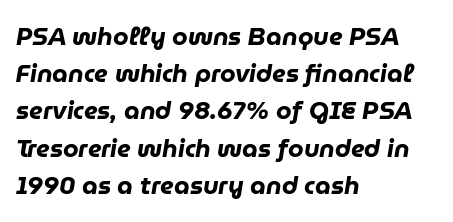
The font's italic variant was chosen for this text. The paragraph shown leans on its left margin. A normal amount of white space separates one row of letters from the next. Lines of text with bare space underneath. Words appear dense and cohesive because spacing is normal. Stroke thickness is high; the sample reads as a true bold.
